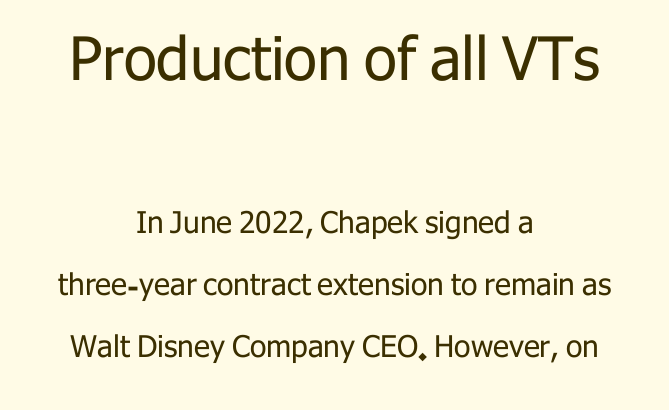
Q: Is the text bold? A: No.
Q: Is the text italic (slanted)? A: No, it is upright.
Q: Is the typeface a serif or a sans-serif typeface? A: Sans-serif.
Q: Is the text underlined? A: No.
Q: How is the paragraph aligned? A: Centered.
Q: Is the spacing between letters normal or unusually wide? A: Normal.
Q: Is the spacing between lines tight, normal or loose? A: Loose.
Q: Which block of text is set in a larger size, the first (top) or the second (bottom)? A: The first (top) one.
Q: Width (condensed, normal, or wide)? A: Normal.
Q: Stroke contrast? A: Low.
Q: x-height? A: Medium.
Q: Monospaced? A: No.
